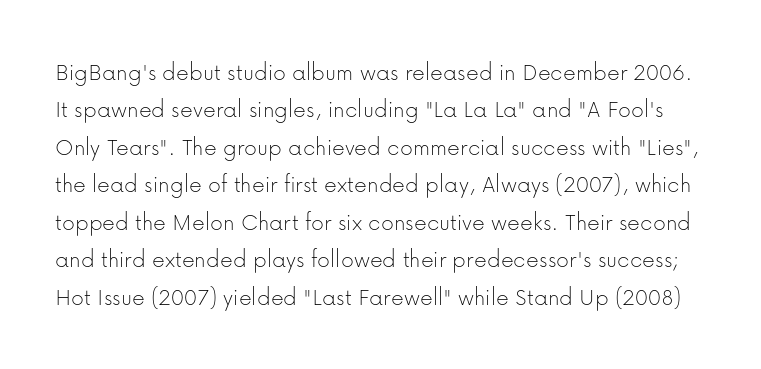
{"italic": "no", "bold": "no", "underline": "no", "line_spacing": "normal", "line_spacing_ratio": 1.5, "letter_spacing": "normal", "letter_spacing_em": 0.0, "glyph_px": 25}
